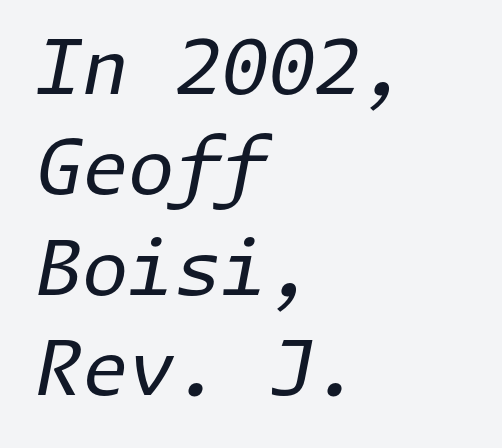
The image shows 75 px regular-weight type, italic (leaning right); set left-aligned, normal line spacing (1.34x), normal letter spacing, not underlined; low stroke contrast and a medium x-height.
